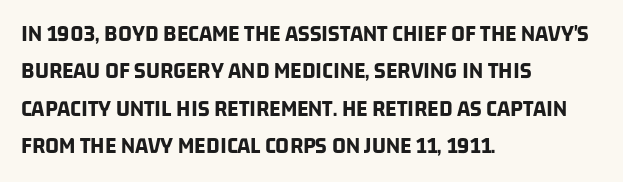
{"bold": "yes", "underline": "no", "align": "left", "line_spacing": "normal", "line_spacing_ratio": 1.56, "letter_spacing": "normal", "letter_spacing_em": 0.0, "glyph_px": 24}
